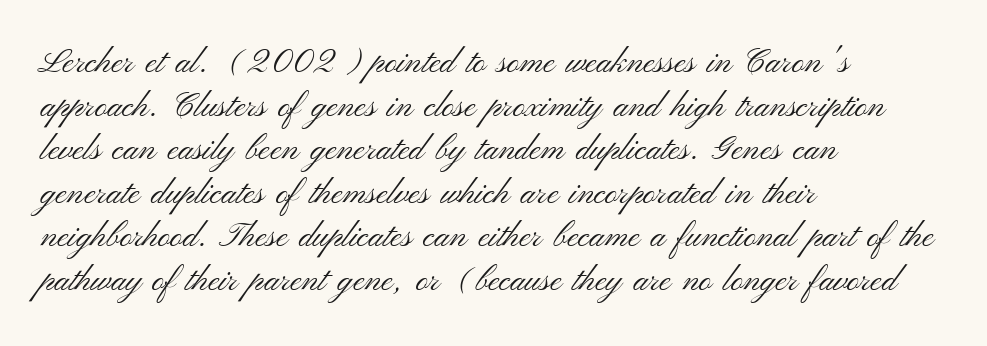
The image shows 34 px light, wide sans-serif type; set left-aligned, normal line spacing (1.28x), normal letter spacing, not underlined; medium stroke contrast and a small x-height.
